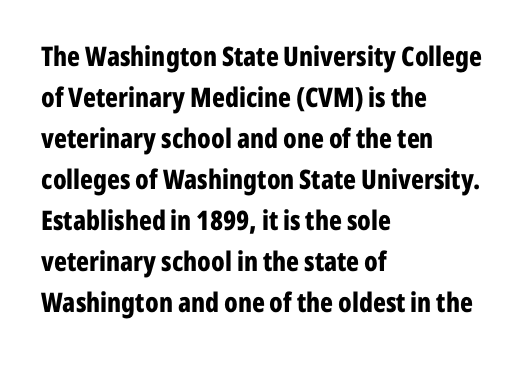
The image shows 27 px bold type, upright; set left-aligned, normal line spacing (1.52x), normal letter spacing, not underlined.
